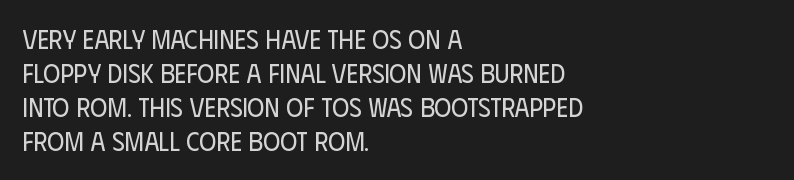
The image shows 26 px text type, upright; set left-aligned, normal line spacing (1.31x), normal letter spacing, not underlined.
